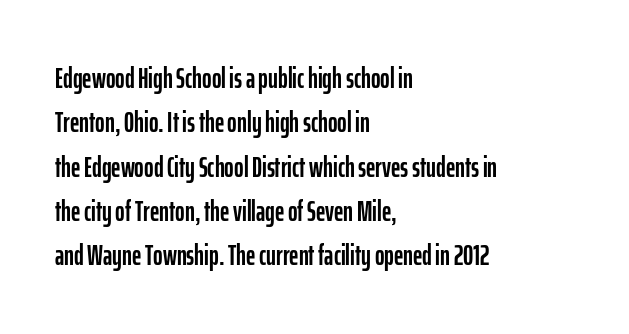
The image shows 29 px condensed sans-serif type, upright; set left-aligned, normal line spacing (1.53x), normal letter spacing, not underlined; low stroke contrast and a medium x-height.
